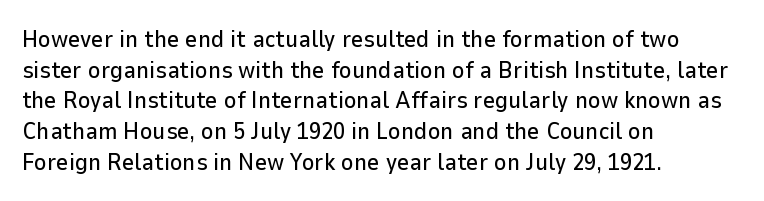
These lines stack with their left ends in a neat column. This sample uses plain, unmodified letter spacing. Rows of type keep a routine distance in the vertical direction. The glyphs are unaccompanied by any horizontal stroke below them. Vertical strokes here are truly vertical.
